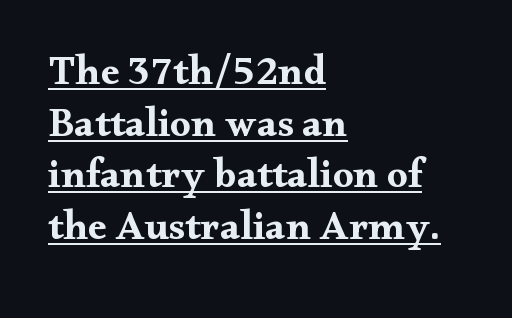
{"serif": "yes", "italic": "no", "bold": "yes", "weight": "bold", "width": "wide", "stroke_contrast": "medium", "x_height": "small", "monospaced": "no", "underline": "yes", "align": "left", "line_spacing": "normal", "line_spacing_ratio": 1.26, "letter_spacing": "normal", "letter_spacing_em": 0.0, "glyph_px": 41}
